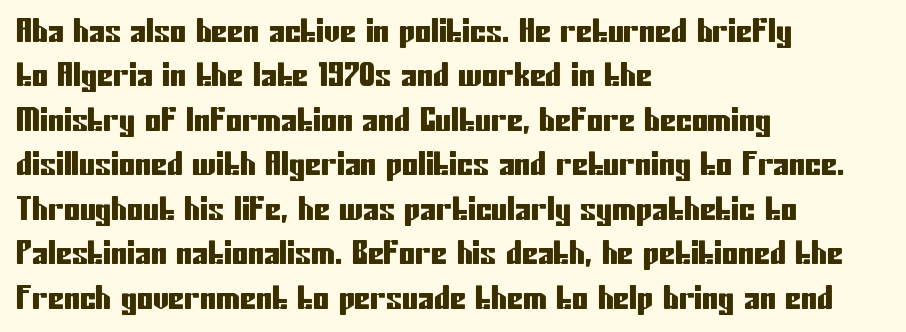
Reading down the column, the eye jumps a familiar distance to each next line. Posture: straight, roman, zero tilt. No word sits above an underline. The passage shown is typed in a proportional face where columns would drift.
